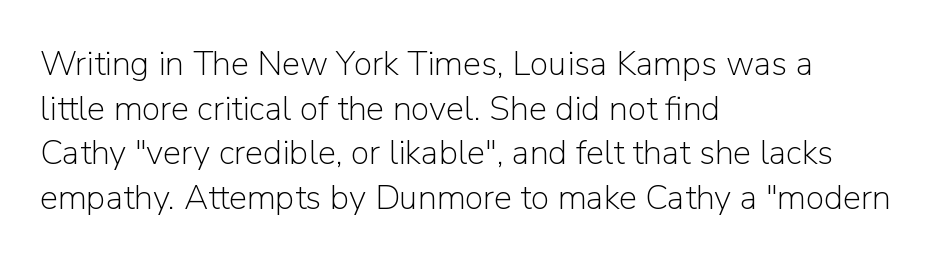
The image shows 34 px light sans-serif type, upright; set left-aligned, normal line spacing (1.31x), normal letter spacing, not underlined; low stroke contrast and a medium x-height.
